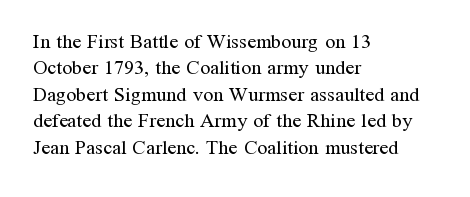
Characters remain perfectly vertical along every line. Rows of type keep a routine distance in the vertical direction. The face looks like a standard text weight, possibly lighter. Letter spacing: default. Each row of text sits above clean, open space.
